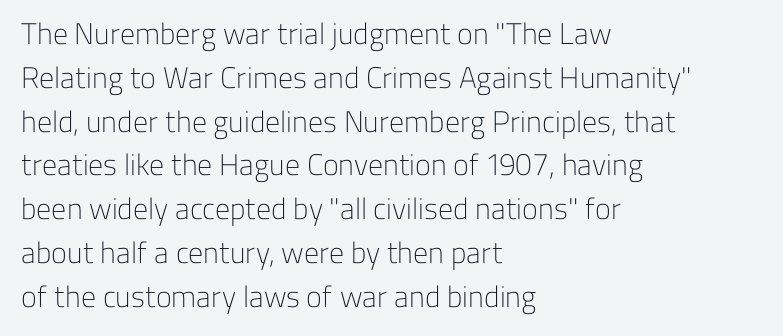
Q: Is the text bold? A: No.
Q: Is the text italic (slanted)? A: No, it is upright.
Q: Is the typeface a serif or a sans-serif typeface? A: Sans-serif.
Q: Is the text underlined? A: No.
Q: How is the paragraph aligned? A: Left-aligned.
Q: Is the spacing between letters normal or unusually wide? A: Normal.
Q: Is the spacing between lines tight, normal or loose? A: Normal.
Q: Width (condensed, normal, or wide)? A: Normal.
Q: Stroke contrast? A: Low.
Q: x-height? A: Medium.
Q: Monospaced? A: No.
